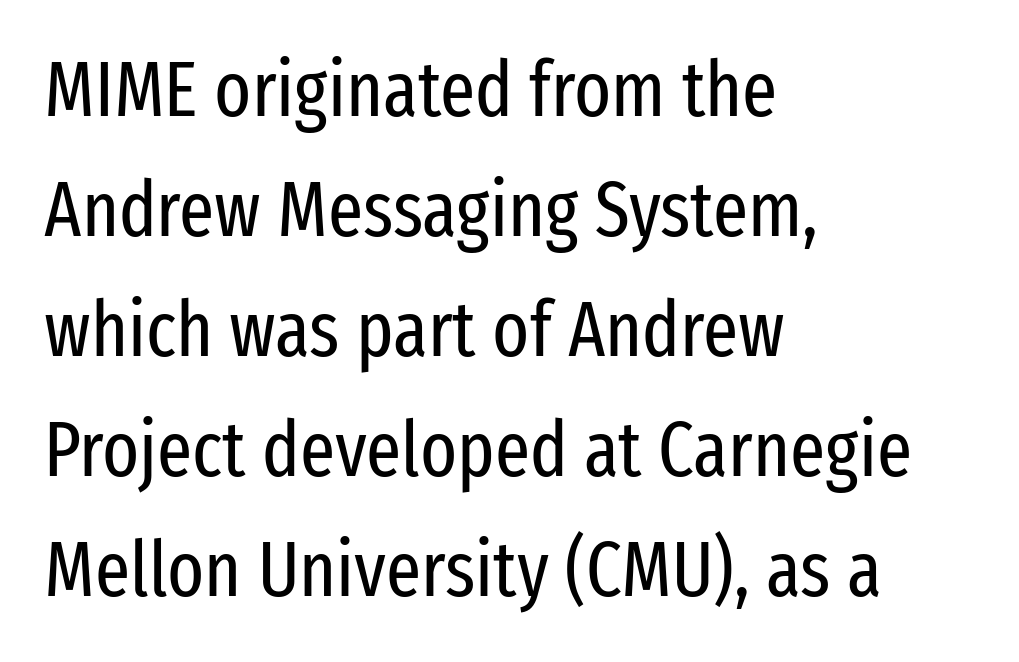
{"serif": "no", "italic": "no", "bold": "no", "weight": "regular", "width": "condensed", "stroke_contrast": "low", "x_height": "medium", "monospaced": "no", "underline": "no", "align": "left", "line_spacing": "normal", "line_spacing_ratio": 1.56, "letter_spacing": "normal", "letter_spacing_em": 0.0, "glyph_px": 77}
